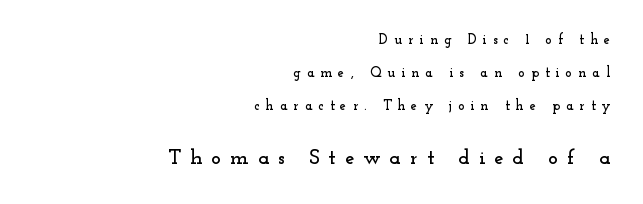
{"italic": "no", "underline": "no", "align": "right", "line_spacing": "loose", "line_spacing_ratio": 2.34, "letter_spacing": "wide", "letter_spacing_em": 0.43, "larger_block": "second", "size_ratio": 1.5, "glyph_px": 21}
